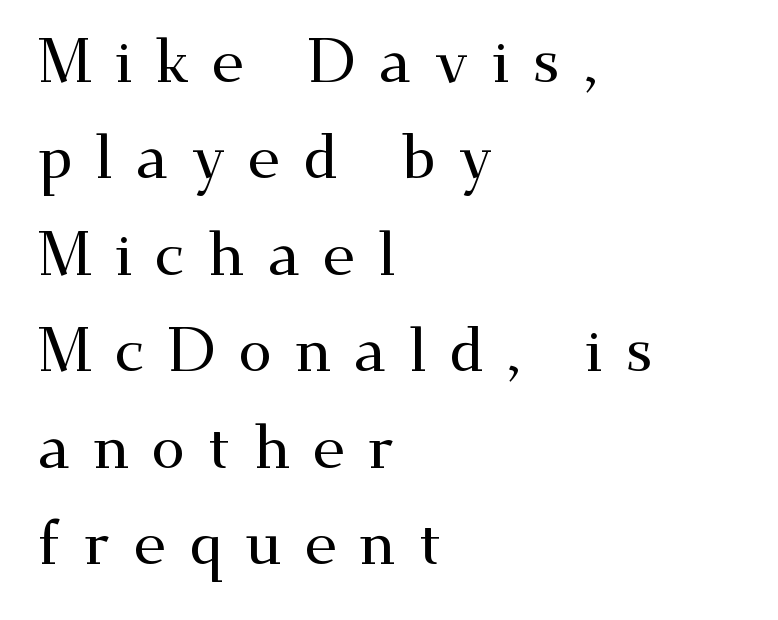
Font category for this specimen: serif. Each row of text sits above clean, open space. The lines are quadded left. Vertically, the passage feels balanced, rows spaced as you'd expect.
